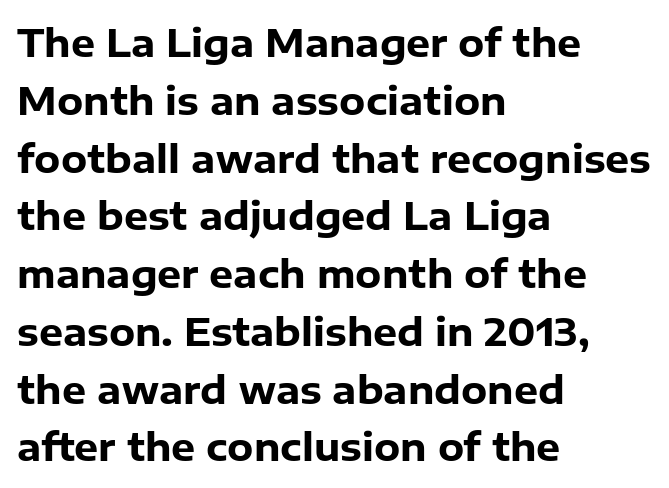
{"serif": "no", "italic": "no", "bold": "yes", "weight": "heavy", "width": "normal", "stroke_contrast": "low", "x_height": "medium", "monospaced": "no", "underline": "no", "align": "left", "line_spacing": "normal", "line_spacing_ratio": 1.52, "letter_spacing": "normal", "letter_spacing_em": 0.0, "glyph_px": 38}
